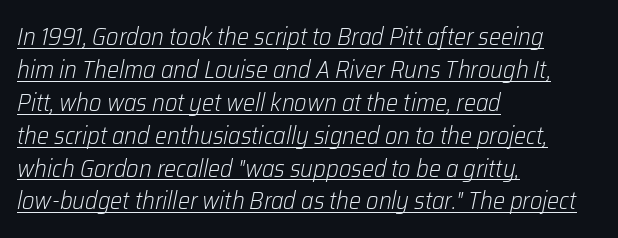
The image shows 24 px text type, italic (leaning right); set left-aligned, normal line spacing (1.37x), normal letter spacing, underlined.
